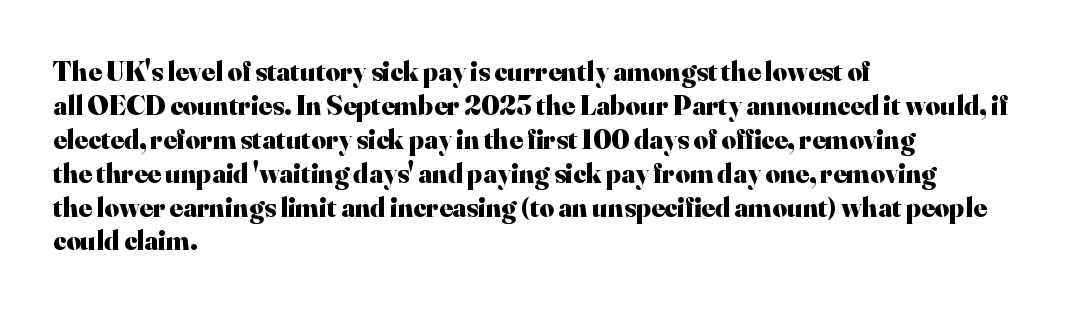
Notice how thick the strokes are: this is what a full bold looks like. Short and long lines alike share a common starting point at left. The area under the type is left untouched. Stroke terminals: seriffed. Spacing verdict: proportional, widths tailored to each character. Compared with typical body copy, the letter spacing here is the same.
